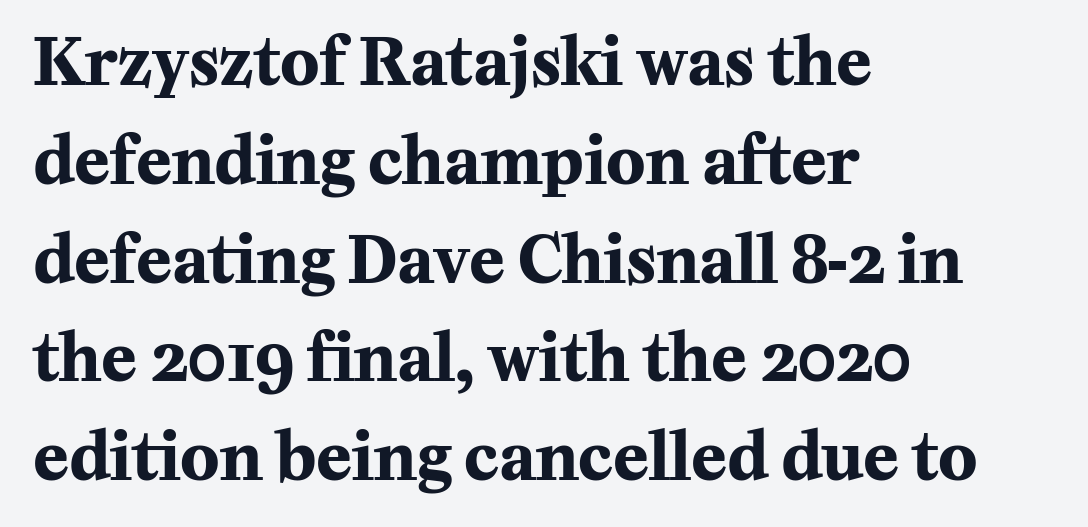
Q: Is the text bold? A: Yes.
Q: Is the text italic (slanted)? A: No, it is upright.
Q: Is the typeface a serif or a sans-serif typeface? A: Serif.
Q: Is the text underlined? A: No.
Q: How is the paragraph aligned? A: Left-aligned.
Q: Is the spacing between letters normal or unusually wide? A: Normal.
Q: Is the spacing between lines tight, normal or loose? A: Normal.
Q: Width (condensed, normal, or wide)? A: Normal.
Q: Stroke contrast? A: Medium.
Q: x-height? A: Medium.
Q: Monospaced? A: No.
